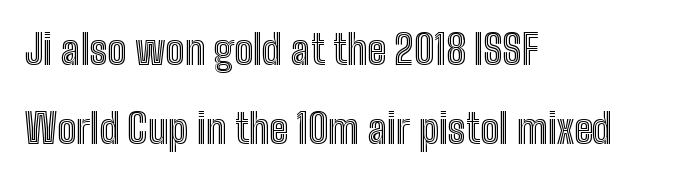
Q: Is the text italic (slanted)? A: No, it is upright.
Q: Is the text underlined? A: No.
Q: How is the paragraph aligned? A: Left-aligned.
Q: Is the spacing between letters normal or unusually wide? A: Normal.
Q: Is the spacing between lines tight, normal or loose? A: Loose.
Q: Width (condensed, normal, or wide)? A: Condensed.
Q: x-height? A: Medium.
Q: Monospaced? A: No.
